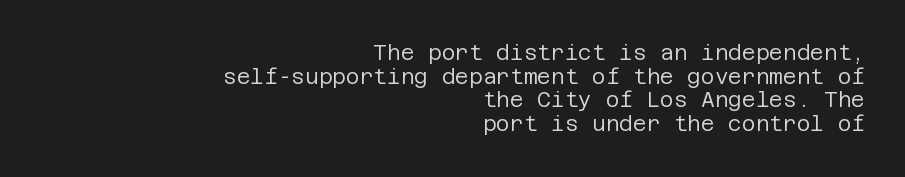
Q: Is the text bold? A: No.
Q: Is the text italic (slanted)? A: No, it is upright.
Q: Is the text underlined? A: No.
Q: How is the paragraph aligned? A: Right-aligned.
Q: Is the spacing between letters normal or unusually wide? A: Normal.
Q: Is the spacing between lines tight, normal or loose? A: Tight.
